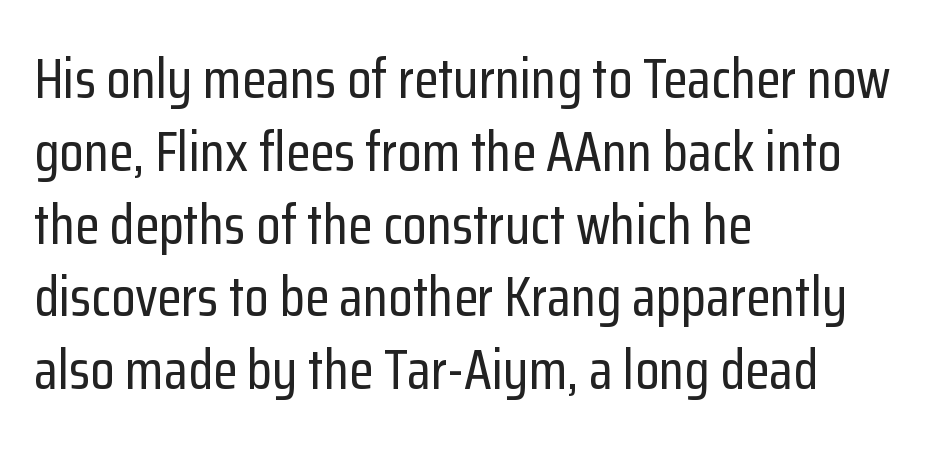
{"serif": "no", "italic": "no", "width": "condensed", "stroke_contrast": "low", "x_height": "medium", "monospaced": "no", "underline": "no", "align": "left", "line_spacing": "normal", "line_spacing_ratio": 1.3, "letter_spacing": "normal", "letter_spacing_em": 0.0, "glyph_px": 56}
